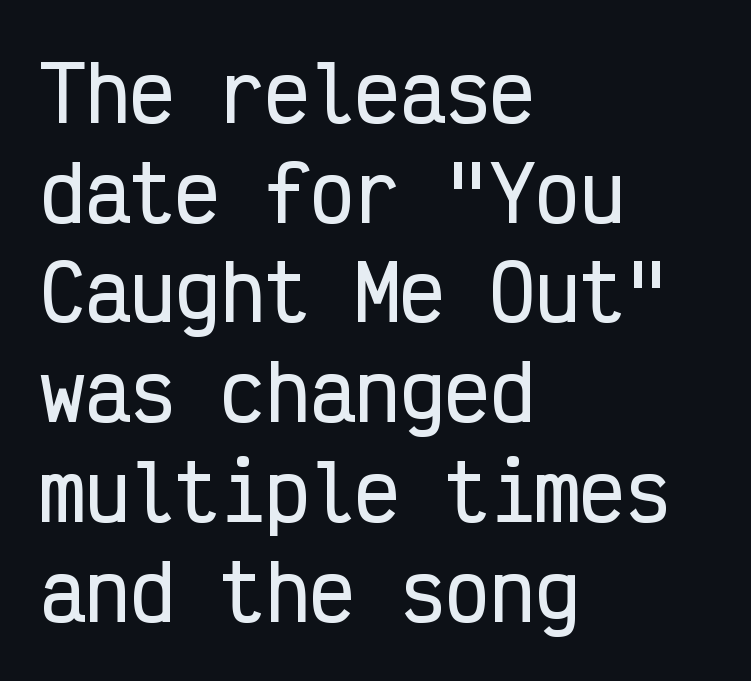
The image shows 75 px condensed sans-serif type, upright, monospaced; set left-aligned, normal line spacing (1.33x), normal letter spacing, not underlined; low stroke contrast and a medium x-height.
